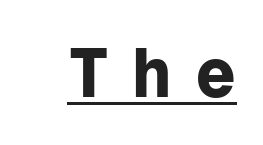
You could count columns in this text — the font is strictly monospaced. The string is rendered with underlining switched on. The passage shown is emphatically bold. Examine the stroke ends and you'll find no serifs. The lettering stays uniformly vertical, giving the passage a roman look.
